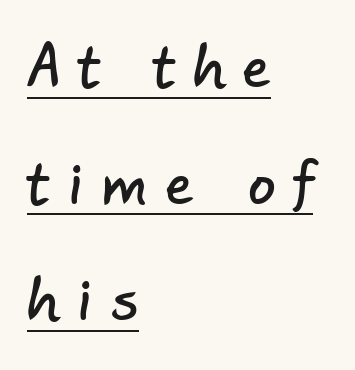
Q: Is the typeface a serif or a sans-serif typeface? A: Sans-serif.
Q: Is the text underlined? A: Yes.
Q: How is the paragraph aligned? A: Left-aligned.
Q: Is the spacing between letters normal or unusually wide? A: Unusually wide.
Q: Is the spacing between lines tight, normal or loose? A: Loose.
Q: Width (condensed, normal, or wide)? A: Normal.
Q: Stroke contrast? A: Low.
Q: x-height? A: Small.
Q: Monospaced? A: No.
